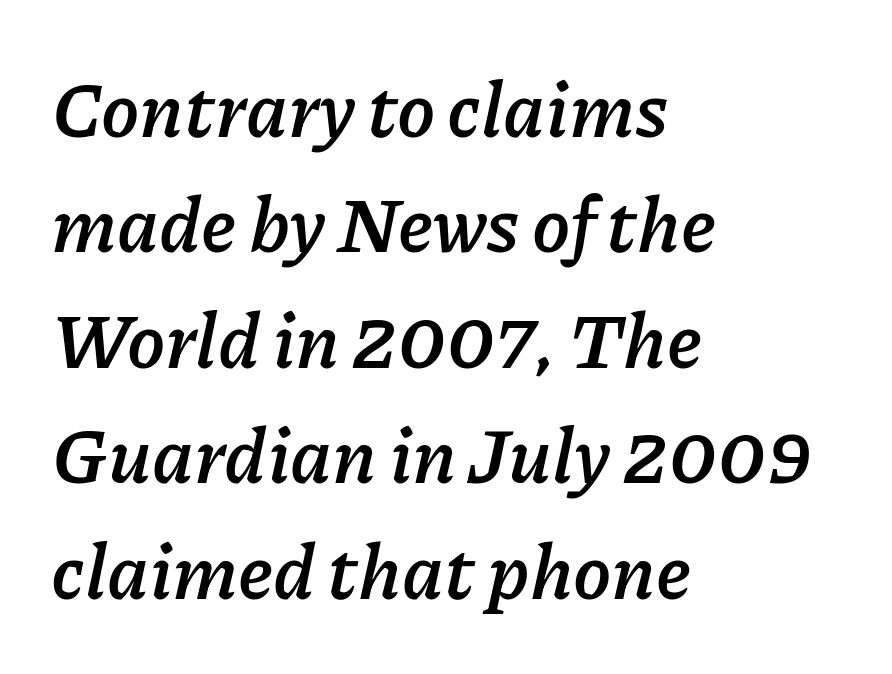
The image shows 77 px semibold type, italic (leaning right); set left-aligned, normal line spacing (1.5x), normal letter spacing, not underlined; low stroke contrast and a medium x-height.
